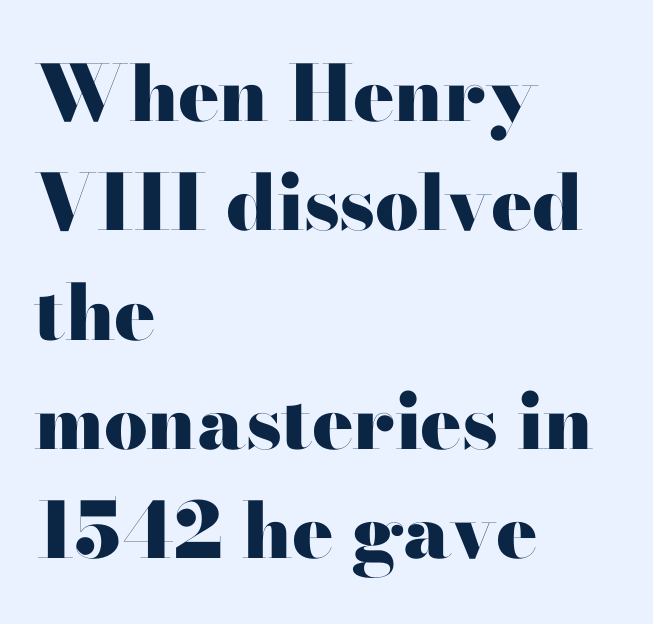
Q: Is the text bold? A: Yes.
Q: Is the text italic (slanted)? A: No, it is upright.
Q: Is the typeface a serif or a sans-serif typeface? A: Serif.
Q: Is the text underlined? A: No.
Q: How is the paragraph aligned? A: Left-aligned.
Q: Is the spacing between letters normal or unusually wide? A: Normal.
Q: Is the spacing between lines tight, normal or loose? A: Normal.
Q: Width (condensed, normal, or wide)? A: Wide.
Q: Stroke contrast? A: High.
Q: x-height? A: Small.
Q: Monospaced? A: No.
